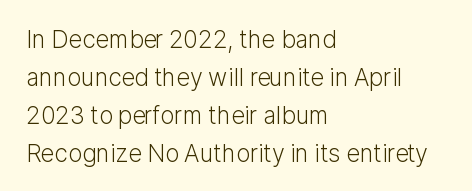
Caption: standard tracking, unaltered. How would I describe the line gaps? Plain and ordinary. Notice how the stems are strictly vertical — no italics here. The typeface has the unassuming heft of standard copy or less. The lines are quadded left.
